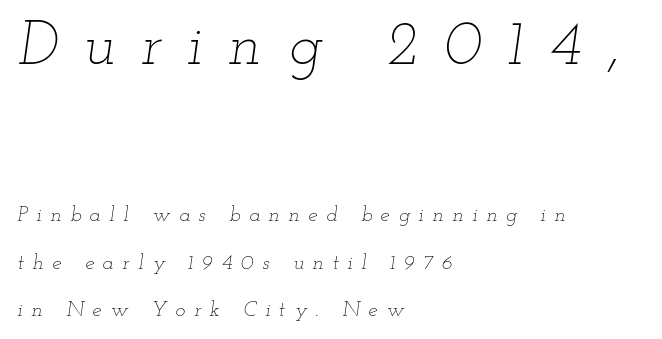
Observe the lean: these are italic letterforms. Is this a fixed-width face? No — the glyphs have proportional, varying widths. A classic flush-left, rag-right setting is used for this passage. The passage shown is not bold in any degree. Short note: letters widely spaced.
